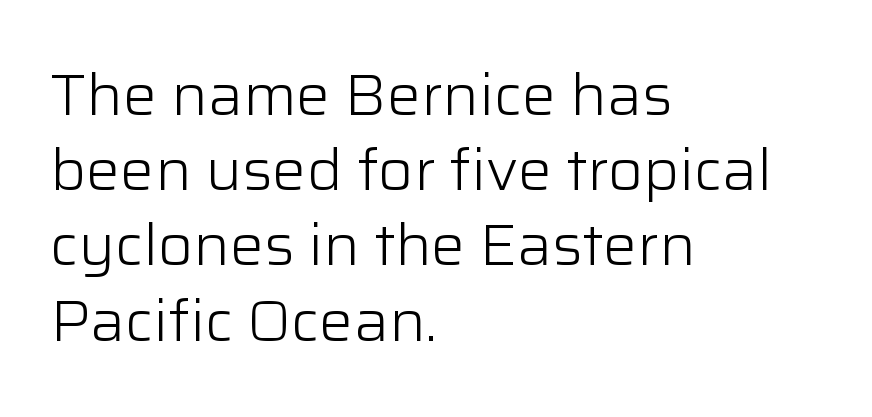
The image shows 57 px light sans-serif type, upright; set left-aligned, normal line spacing (1.32x), normal letter spacing, not underlined; low stroke contrast and a medium x-height.
